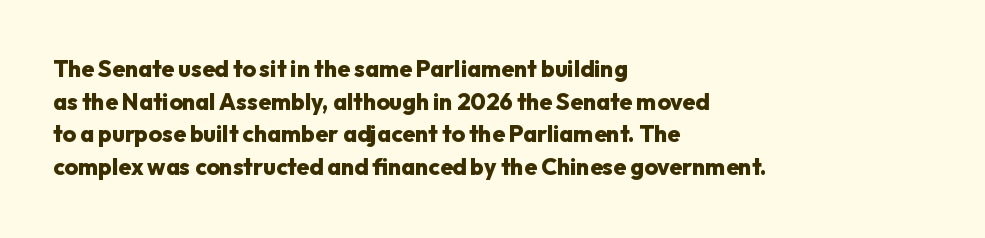
The image shows 23 px bold type, upright; set left-aligned, normal line spacing (1.42x), normal letter spacing, not underlined.
